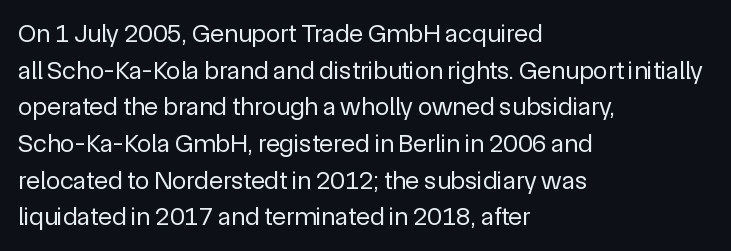
In CSS terms this would be text-align: left. The words here are not underlined. The font is comparable to plain body text, perhaps lighter. Every character sits straight up, as roman type does. The vertical gap from one line to the next is medium. Compared with typical body copy, the letter spacing here is the same.
